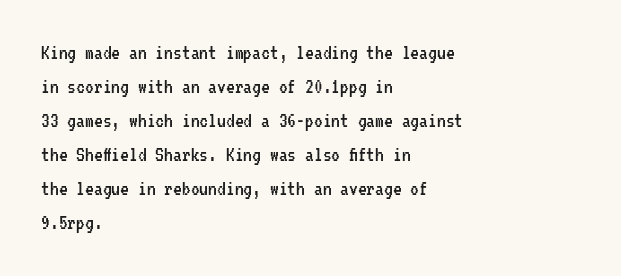
Q: Is the text bold? A: No.
Q: Is the text italic (slanted)? A: No, it is upright.
Q: Is the text underlined? A: No.
Q: How is the paragraph aligned? A: Left-aligned.
Q: Is the spacing between letters normal or unusually wide? A: Normal.
Q: Is the spacing between lines tight, normal or loose? A: Normal.
